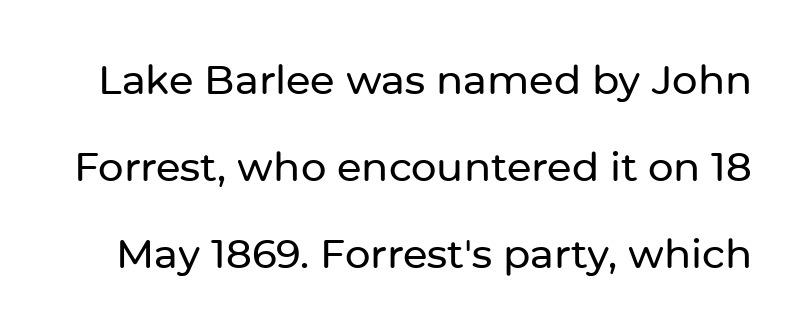
{"serif": "no", "italic": "no", "width": "normal", "stroke_contrast": "low", "x_height": "medium", "monospaced": "no", "underline": "no", "line_spacing": "loose", "line_spacing_ratio": 2.18, "letter_spacing": "normal", "letter_spacing_em": 0.0, "glyph_px": 40}
